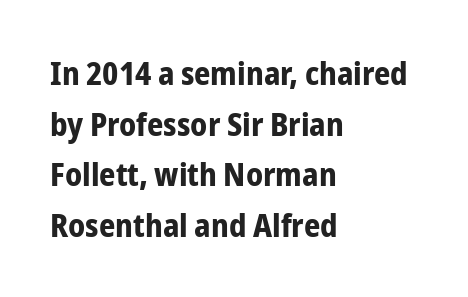
{"serif": "no", "italic": "no", "bold": "yes", "weight": "bold", "width": "condensed", "stroke_contrast": "low", "x_height": "medium", "monospaced": "no", "underline": "no", "align": "left", "line_spacing": "normal", "line_spacing_ratio": 1.58, "letter_spacing": "normal", "letter_spacing_em": 0.0, "glyph_px": 32}
